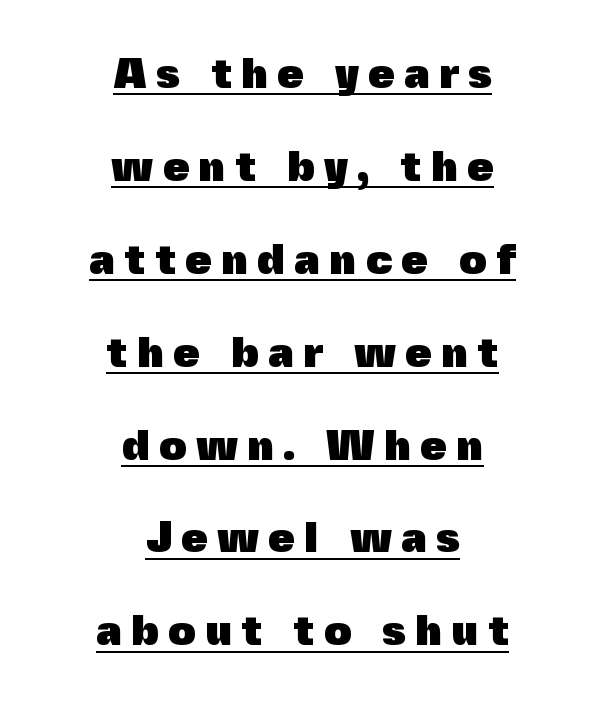
Q: Is the text bold? A: Yes.
Q: Is the text italic (slanted)? A: No, it is upright.
Q: Is the typeface a serif or a sans-serif typeface? A: Sans-serif.
Q: Is the text underlined? A: Yes.
Q: How is the paragraph aligned? A: Centered.
Q: Is the spacing between letters normal or unusually wide? A: Unusually wide.
Q: Is the spacing between lines tight, normal or loose? A: Loose.
Q: Width (condensed, normal, or wide)? A: Normal.
Q: x-height? A: Medium.
Q: Monospaced? A: No.
